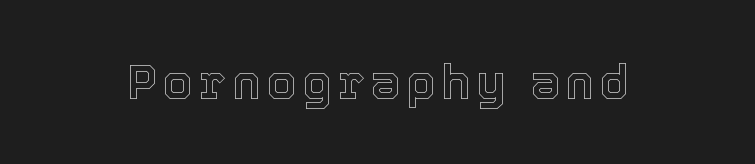
Check the space under the baseline: it is left empty. A typesetter would call this proportional, since set widths differ per character. Posture: vertical.
